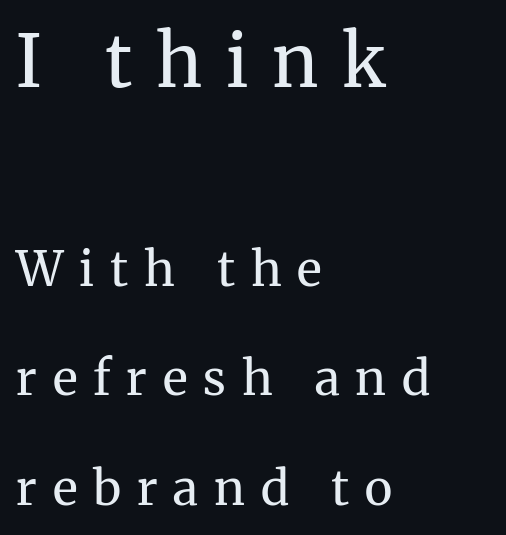
{"serif": "yes", "italic": "no", "bold": "no", "weight": "regular", "width": "normal", "stroke_contrast": "medium", "x_height": "medium", "monospaced": "no", "underline": "no", "align": "left", "line_spacing": "loose", "line_spacing_ratio": 2.28, "letter_spacing": "wide", "letter_spacing_em": 0.33, "larger_block": "first", "size_ratio": 1.5, "glyph_px": 72}
